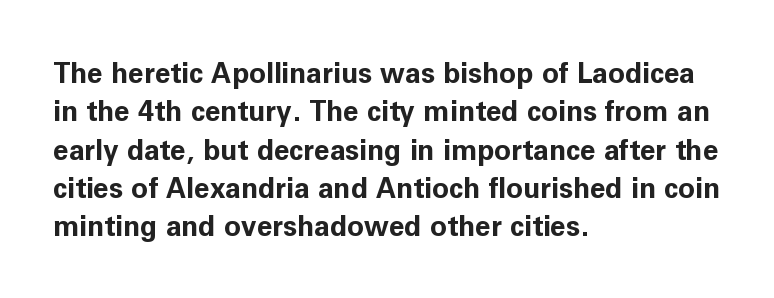
The image shows 28 px bold sans-serif type, upright; set left-aligned, normal line spacing (1.37x), normal letter spacing, not underlined; low stroke contrast and a medium x-height.
